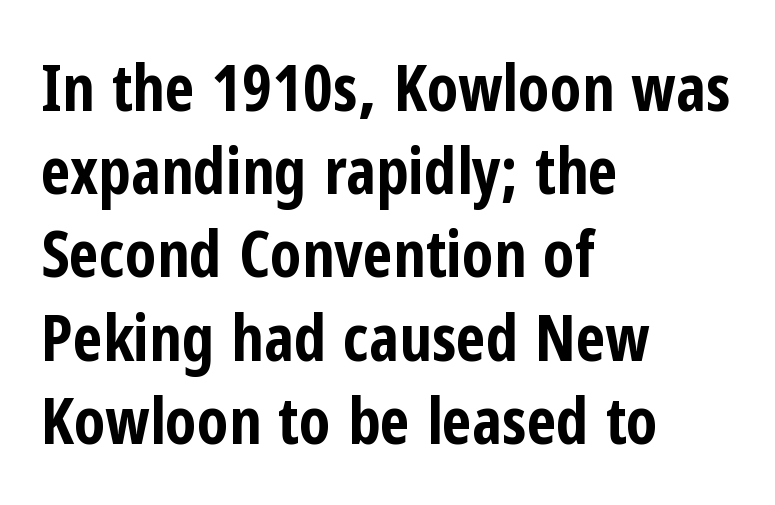
{"serif": "no", "italic": "no", "bold": "yes", "weight": "bold", "width": "condensed", "stroke_contrast": "low", "x_height": "medium", "monospaced": "no", "underline": "no", "align": "left", "line_spacing": "normal", "line_spacing_ratio": 1.28, "letter_spacing": "normal", "letter_spacing_em": 0.0, "glyph_px": 65}
